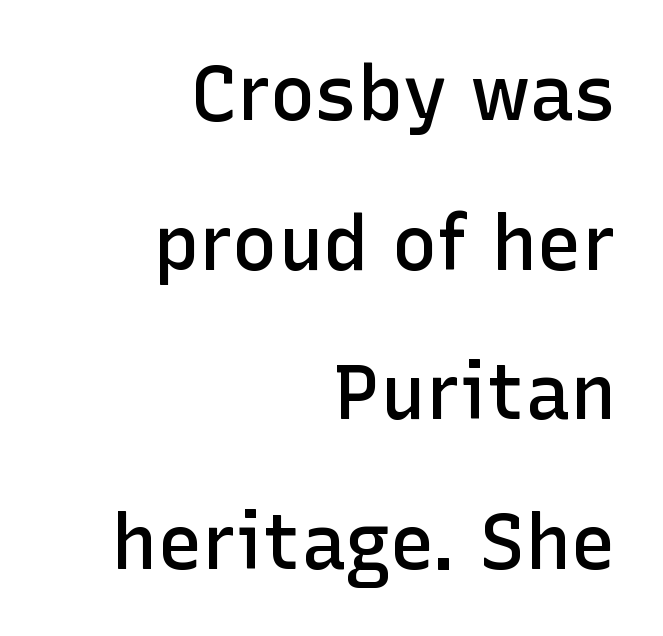
{"serif": "no", "italic": "no", "bold": "semi", "weight": "semibold", "width": "normal", "stroke_contrast": "low", "x_height": "medium", "monospaced": "no", "underline": "no", "align": "right", "line_spacing": "loose", "line_spacing_ratio": 1.97, "letter_spacing": "normal", "letter_spacing_em": 0.0, "glyph_px": 76}
